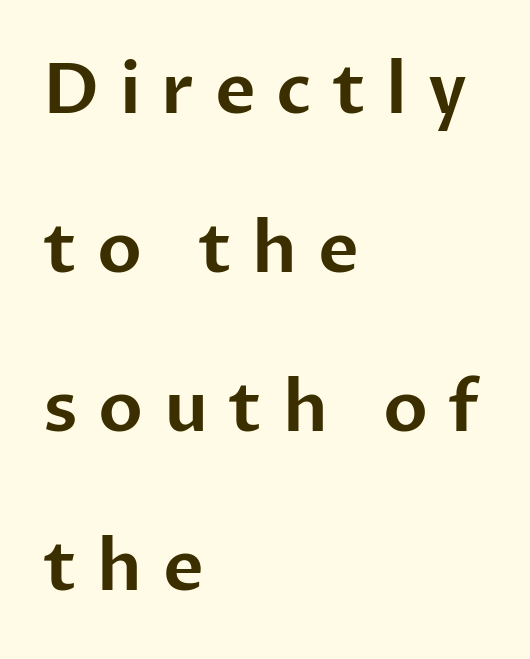
Q: Is the text italic (slanted)? A: No, it is upright.
Q: Is the typeface a serif or a sans-serif typeface? A: Sans-serif.
Q: Is the text underlined? A: No.
Q: How is the paragraph aligned? A: Left-aligned.
Q: Is the spacing between letters normal or unusually wide? A: Unusually wide.
Q: Is the spacing between lines tight, normal or loose? A: Loose.
Q: Width (condensed, normal, or wide)? A: Normal.
Q: Stroke contrast? A: Low.
Q: x-height? A: Medium.
Q: Monospaced? A: No.
